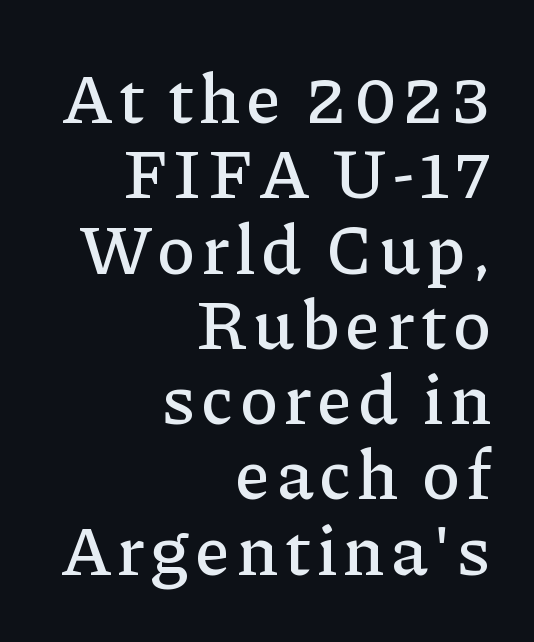
{"serif": "yes", "italic": "no", "width": "normal", "stroke_contrast": "low", "x_height": "medium", "monospaced": "no", "underline": "no", "align": "right", "line_spacing": "tight", "line_spacing_ratio": 1.06, "glyph_px": 71}
